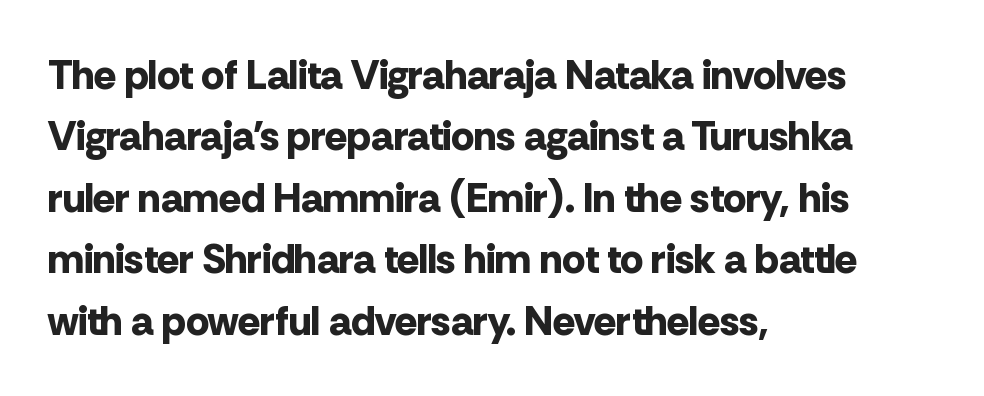
{"serif": "no", "italic": "no", "bold": "yes", "weight": "bold", "width": "normal", "stroke_contrast": "low", "x_height": "medium", "monospaced": "no", "underline": "no", "align": "left", "line_spacing": "normal", "line_spacing_ratio": 1.5, "letter_spacing": "normal", "letter_spacing_em": 0.0, "glyph_px": 41}
